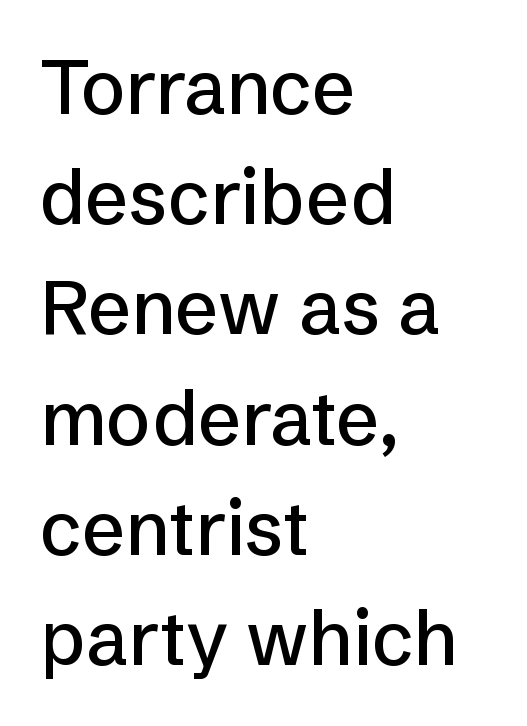
This sample uses plain, unmodified letter spacing. Proportional: the letters do not fall into vertical columns. Type without underlining. Typographically, this falls in the sans-serif category. These lines are set flush left with a ragged right edge. The designer left line spacing at the default.
